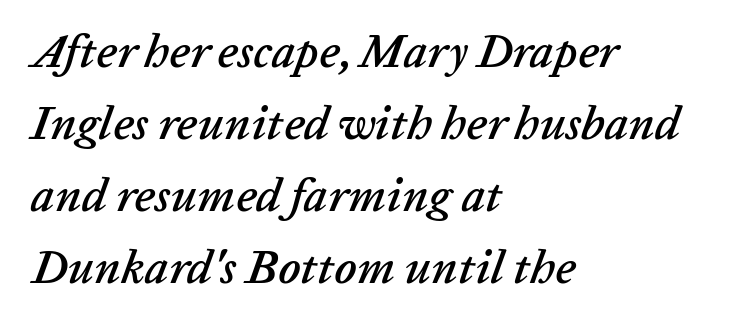
{"italic": "yes", "lean": "right", "slant_degrees": 20, "width": "normal", "stroke_contrast": "low", "x_height": "medium", "monospaced": "no", "underline": "no", "align": "left", "line_spacing": "normal", "line_spacing_ratio": 1.53, "letter_spacing": "normal", "letter_spacing_em": 0.0, "glyph_px": 47}
